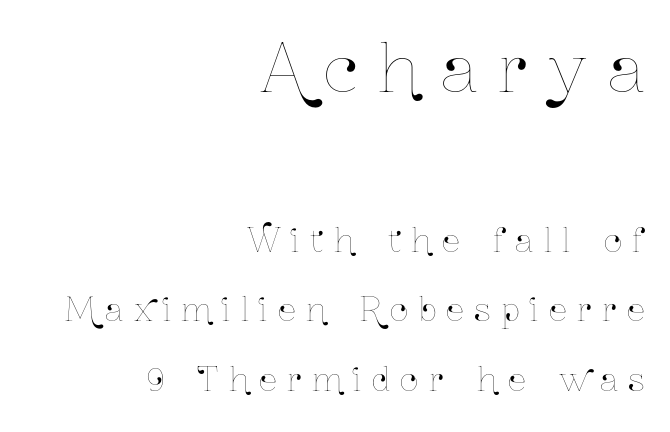
The image shows 65 px condensed type, upright; set right-aligned, loose line spacing (2.17x), unusually wide letter spacing (+0.33 em), not underlined; the first (top) block is 2.03x larger; low stroke contrast and a medium x-height.
